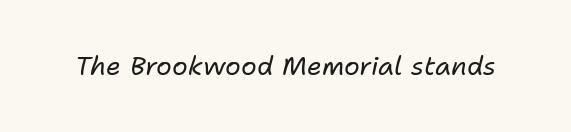
Q: Is the text bold? A: No.
Q: Is the text italic (slanted)? A: Yes, it leans right by about 11 degrees.
Q: Is the text underlined? A: No.
Q: Is the spacing between letters normal or unusually wide? A: Normal.
